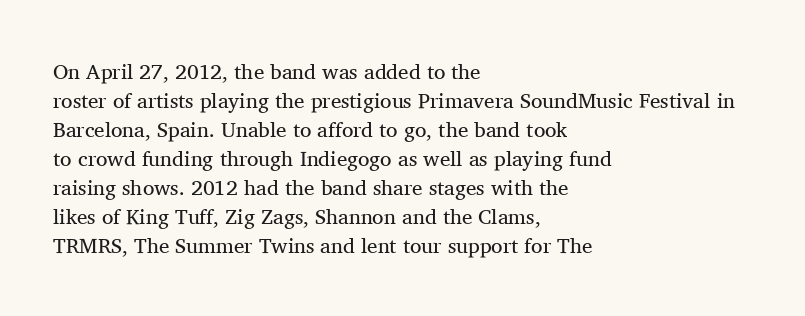
Q: Is the text bold? A: No.
Q: Is the text italic (slanted)? A: No, it is upright.
Q: Is the text underlined? A: No.
Q: How is the paragraph aligned? A: Left-aligned.
Q: Is the spacing between letters normal or unusually wide? A: Normal.
Q: Is the spacing between lines tight, normal or loose? A: Normal.
